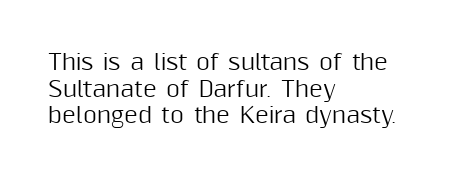
The image shows 21 px text type, upright; set left-aligned, normal line spacing (1.27x), normal letter spacing, not underlined.
